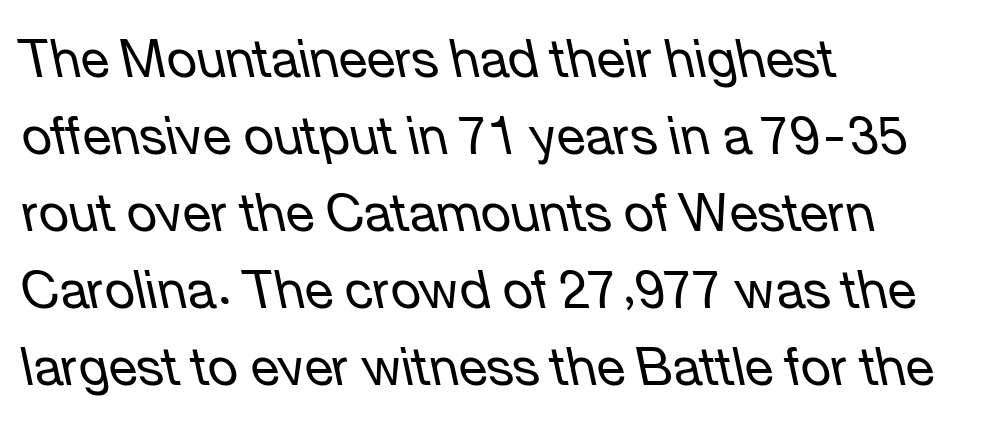
Spacing verdict: proportional, widths tailored to each character. These lines are set flush left with a ragged right edge. These lines sit exactly where default settings would place them. Short note: letters normally spaced. The baseline area is clear.
